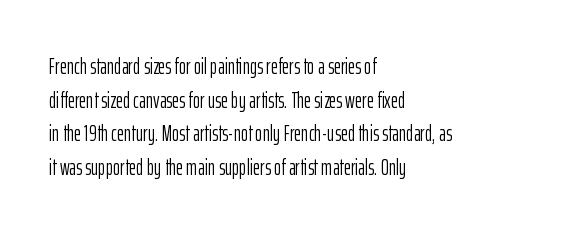
Q: Is the text bold? A: No.
Q: Is the text italic (slanted)? A: No, it is upright.
Q: Is the text underlined? A: No.
Q: How is the paragraph aligned? A: Left-aligned.
Q: Is the spacing between letters normal or unusually wide? A: Normal.
Q: Is the spacing between lines tight, normal or loose? A: Normal.
